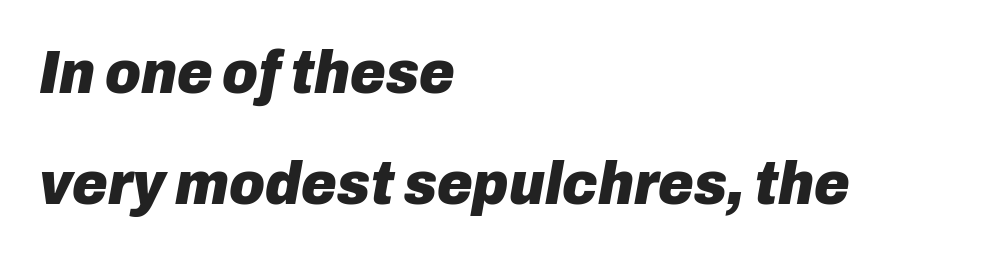
Q: Is the text bold? A: Yes.
Q: Is the text italic (slanted)? A: Yes, it leans right by about 10 degrees.
Q: Is the text underlined? A: No.
Q: How is the paragraph aligned? A: Left-aligned.
Q: Is the spacing between letters normal or unusually wide? A: Normal.
Q: Width (condensed, normal, or wide)? A: Normal.
Q: Stroke contrast? A: Low.
Q: x-height? A: Medium.
Q: Monospaced? A: No.
